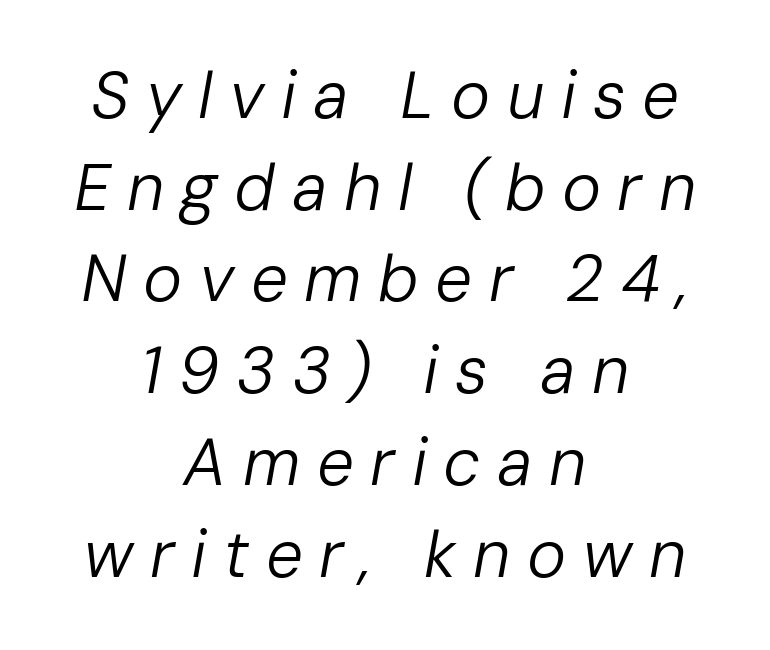
Q: Is the text bold? A: No.
Q: Is the text italic (slanted)? A: Yes, it leans right by about 10 degrees.
Q: Is the text underlined? A: No.
Q: How is the paragraph aligned? A: Centered.
Q: Is the spacing between letters normal or unusually wide? A: Unusually wide.
Q: Is the spacing between lines tight, normal or loose? A: Normal.
Q: Width (condensed, normal, or wide)? A: Normal.
Q: Stroke contrast? A: Low.
Q: x-height? A: Medium.
Q: Monospaced? A: No.
